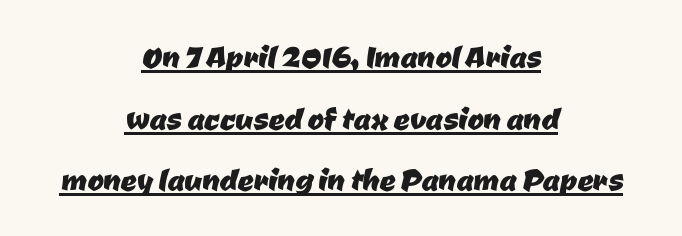
{"serif": "no", "width": "normal", "stroke_contrast": "low", "x_height": "medium", "monospaced": "no", "underline": "yes", "align": "center", "line_spacing": "normal", "line_spacing_ratio": 1.58, "letter_spacing": "normal", "letter_spacing_em": 0.0, "glyph_px": 39}
